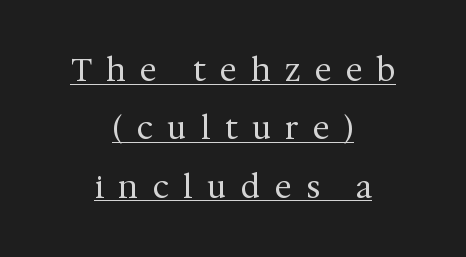
The image shows 31 px regular-weight serif type, upright; set centered, line spacing 1.88x, unusually wide letter spacing (+0.48 em), underlined; medium stroke contrast and a medium x-height.
